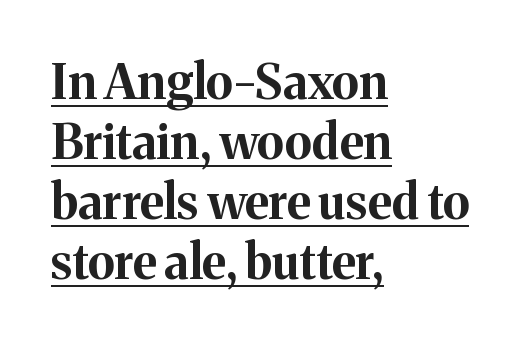
Q: Is the text bold? A: Yes.
Q: Is the text italic (slanted)? A: No, it is upright.
Q: Is the typeface a serif or a sans-serif typeface? A: Serif.
Q: Is the text underlined? A: Yes.
Q: How is the paragraph aligned? A: Left-aligned.
Q: Is the spacing between letters normal or unusually wide? A: Normal.
Q: Is the spacing between lines tight, normal or loose? A: Normal.
Q: Width (condensed, normal, or wide)? A: Normal.
Q: Stroke contrast? A: Medium.
Q: x-height? A: Medium.
Q: Monospaced? A: No.
